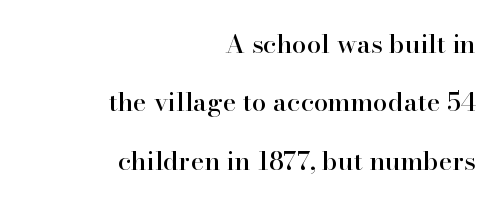
Q: Is the text italic (slanted)? A: No, it is upright.
Q: Is the text underlined? A: No.
Q: How is the paragraph aligned? A: Right-aligned.
Q: Is the spacing between letters normal or unusually wide? A: Normal.
Q: Is the spacing between lines tight, normal or loose? A: Loose.
